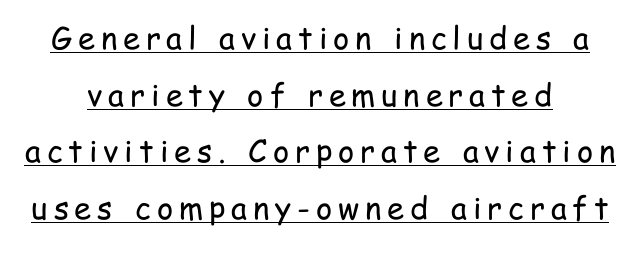
Q: Is the text bold? A: No.
Q: Is the text italic (slanted)? A: No, it is upright.
Q: Is the typeface a serif or a sans-serif typeface? A: Sans-serif.
Q: Is the text underlined? A: Yes.
Q: How is the paragraph aligned? A: Centered.
Q: Width (condensed, normal, or wide)? A: Condensed.
Q: Stroke contrast? A: Low.
Q: x-height? A: Medium.
Q: Monospaced? A: No.
